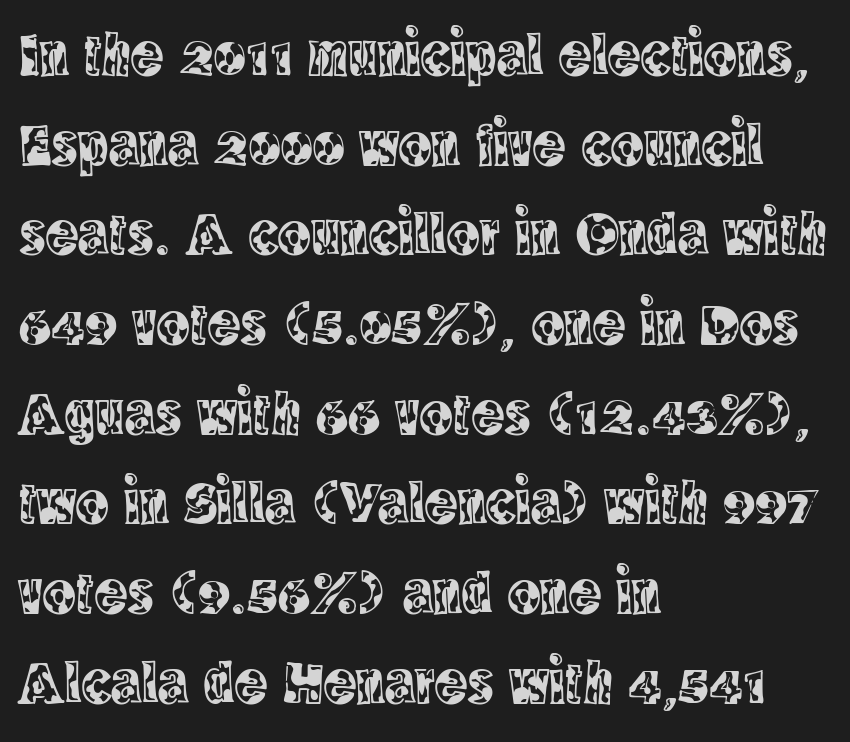
Q: Is the text italic (slanted)? A: No, it is upright.
Q: Is the typeface a serif or a sans-serif typeface? A: Serif.
Q: Is the text underlined? A: No.
Q: How is the paragraph aligned? A: Left-aligned.
Q: Is the spacing between letters normal or unusually wide? A: Normal.
Q: Is the spacing between lines tight, normal or loose? A: Normal.
Q: Width (condensed, normal, or wide)? A: Condensed.
Q: x-height? A: Large.
Q: Monospaced? A: No.
